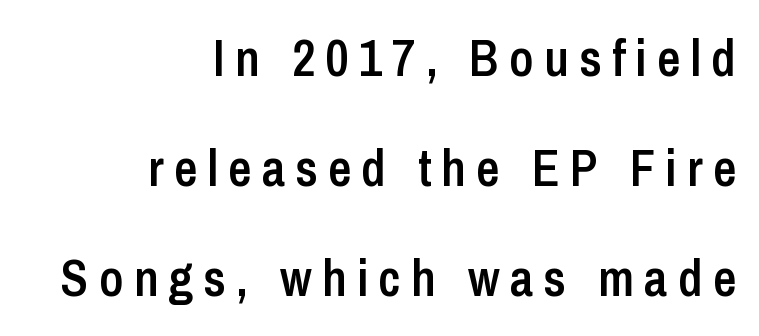
{"serif": "no", "italic": "no", "bold": "semi", "weight": "semibold", "width": "condensed", "stroke_contrast": "low", "x_height": "medium", "monospaced": "no", "underline": "no", "align": "right", "line_spacing": "loose", "line_spacing_ratio": 2.16, "letter_spacing": "wide", "letter_spacing_em": 0.2, "glyph_px": 51}
